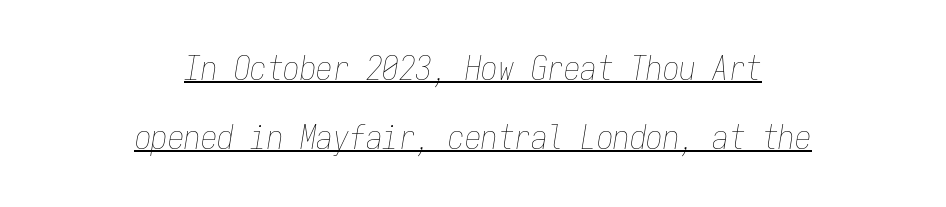
The image shows 33 px thin, condensed type, italic (leaning right), monospaced; set centered, loose line spacing (2.09x), normal letter spacing, underlined; low stroke contrast and a medium x-height.
